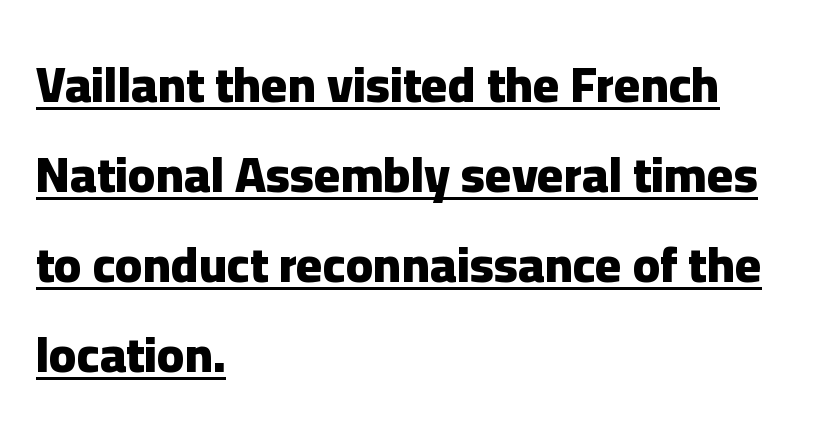
The image shows 50 px heavy sans-serif type, upright; set left-aligned, line spacing 1.8x, normal letter spacing, underlined; low stroke contrast and a medium x-height.
